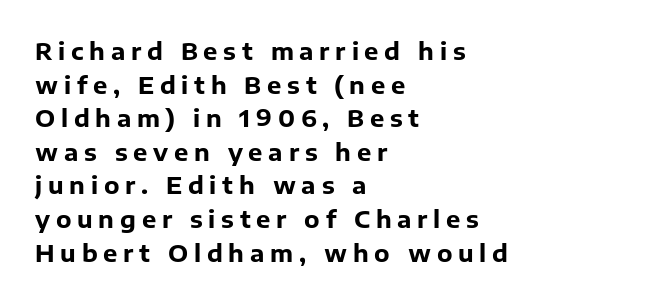
{"italic": "no", "bold": "yes", "underline": "no", "align": "left", "line_spacing": "normal", "line_spacing_ratio": 1.4, "letter_spacing": "wide", "letter_spacing_em": 0.24, "glyph_px": 24}
